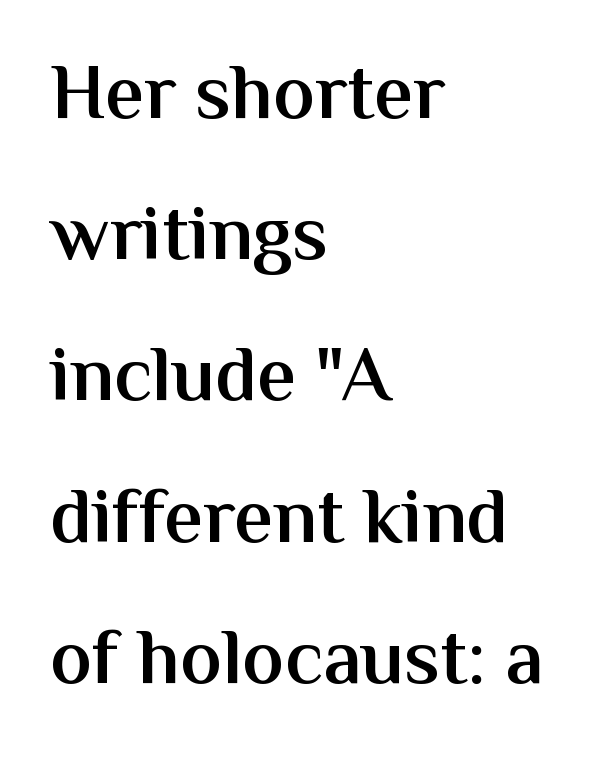
{"serif": "no", "italic": "no", "bold": "semi", "weight": "semibold", "width": "normal", "stroke_contrast": "medium", "x_height": "medium", "monospaced": "no", "underline": "no", "align": "left", "line_spacing_ratio": 1.81, "letter_spacing": "normal", "letter_spacing_em": 0.0, "glyph_px": 78}
